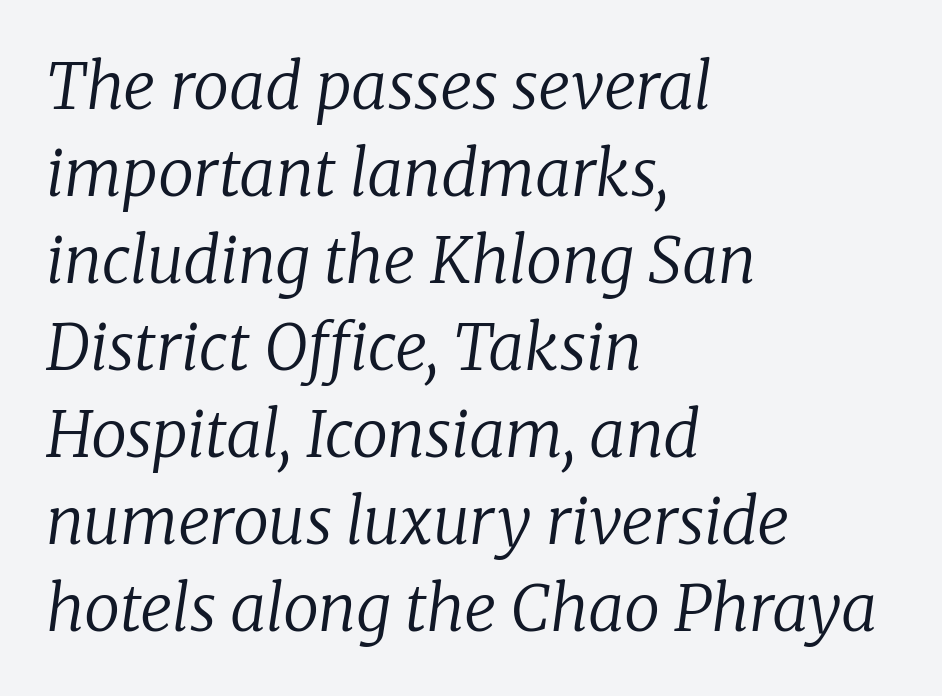
Italic: yes, the glyphs are oblique. These lines sit exactly where default settings would place them. On a weight scale, this lands at 450 or below. A typesetter would call this proportional, since set widths differ per character. These lines keep a tight, regular rhythm from letter to letter.
